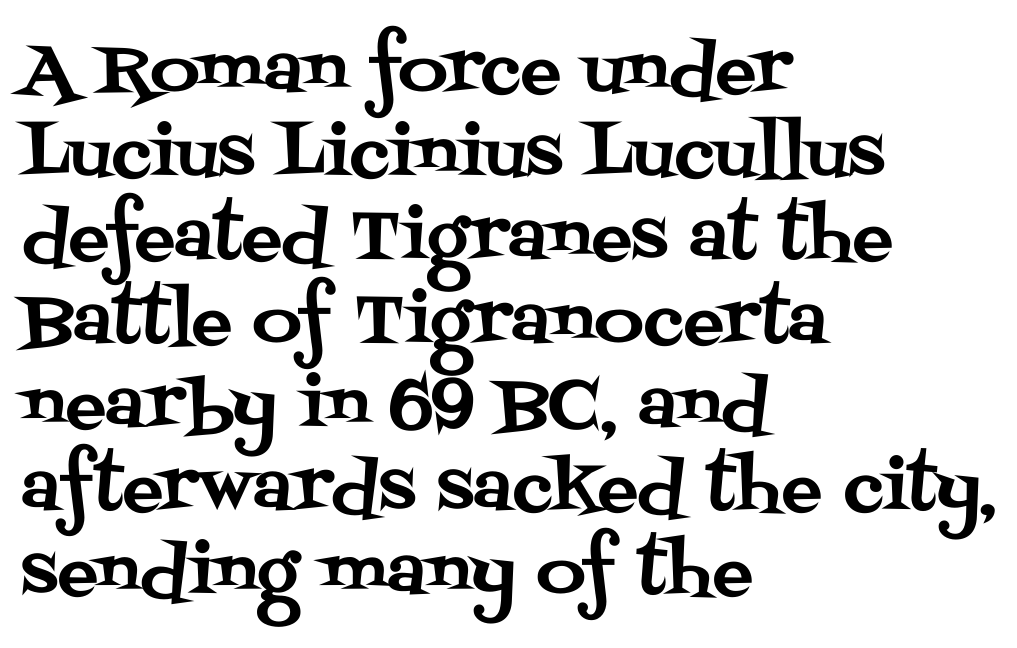
The image shows 68 px serif type, upright; set left-aligned, line spacing 1.23x, normal letter spacing, not underlined; medium stroke contrast and a large x-height.
